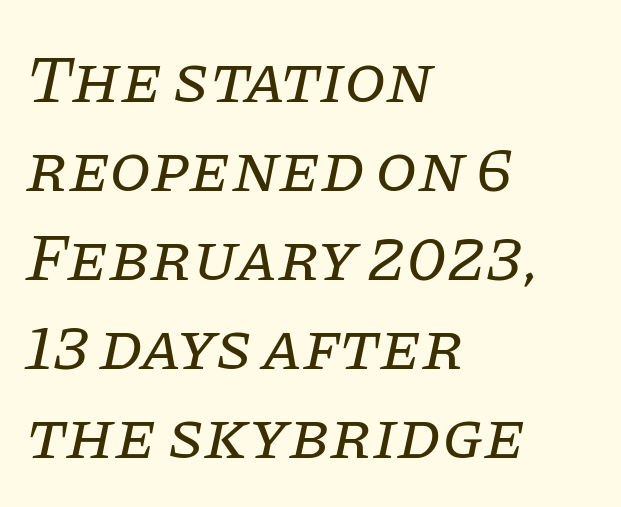
Q: Is the text bold? A: No.
Q: Is the text italic (slanted)? A: Yes, it leans right by about 11 degrees.
Q: Is the typeface a serif or a sans-serif typeface? A: Serif.
Q: Is the text underlined? A: No.
Q: How is the paragraph aligned? A: Left-aligned.
Q: Is the spacing between letters normal or unusually wide? A: Normal.
Q: Is the spacing between lines tight, normal or loose? A: Normal.
Q: Width (condensed, normal, or wide)? A: Normal.
Q: Stroke contrast? A: Low.
Q: x-height? A: Large.
Q: Monospaced? A: No.
